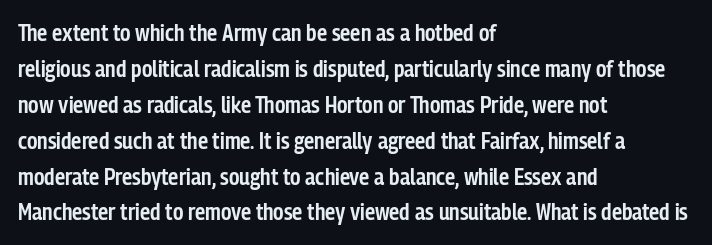
{"italic": "no", "bold": "semi", "underline": "no", "align": "left", "line_spacing": "normal", "line_spacing_ratio": 1.56, "letter_spacing": "normal", "letter_spacing_em": 0.0, "glyph_px": 23}
